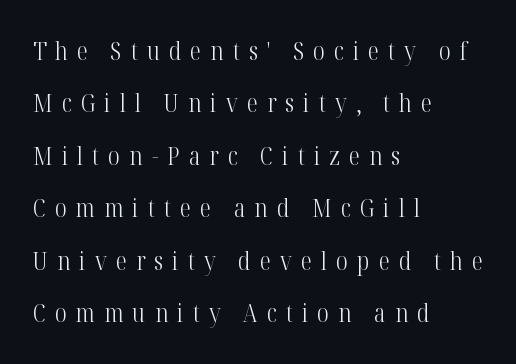
{"italic": "no", "bold": "no", "underline": "no", "align": "left", "line_spacing": "loose", "line_spacing_ratio": 2.1, "letter_spacing": "wide", "letter_spacing_em": 0.36, "glyph_px": 25}
